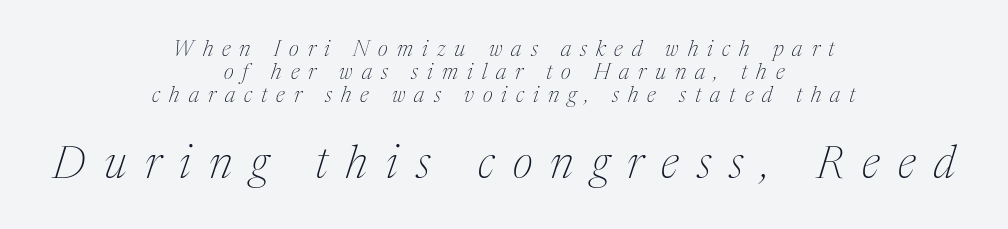
Q: Is the text bold? A: No.
Q: Is the text italic (slanted)? A: Yes, it leans right by about 17 degrees.
Q: Is the typeface a serif or a sans-serif typeface? A: Serif.
Q: Is the text underlined? A: No.
Q: How is the paragraph aligned? A: Centered.
Q: Is the spacing between letters normal or unusually wide? A: Unusually wide.
Q: Is the spacing between lines tight, normal or loose? A: Tight.
Q: Which block of text is set in a larger size, the first (top) or the second (bottom)? A: The second (bottom) one.
Q: Width (condensed, normal, or wide)? A: Normal.
Q: Stroke contrast? A: Medium.
Q: x-height? A: Medium.
Q: Monospaced? A: No.
